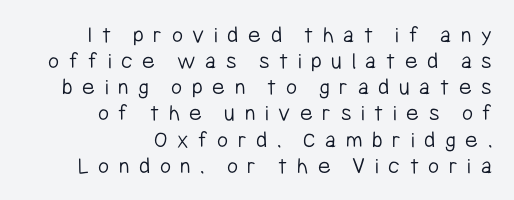
Q: Is the text bold? A: No.
Q: Is the text italic (slanted)? A: No, it is upright.
Q: Is the text underlined? A: No.
Q: How is the paragraph aligned? A: Right-aligned.
Q: Is the spacing between letters normal or unusually wide? A: Unusually wide.
Q: Is the spacing between lines tight, normal or loose? A: Tight.
